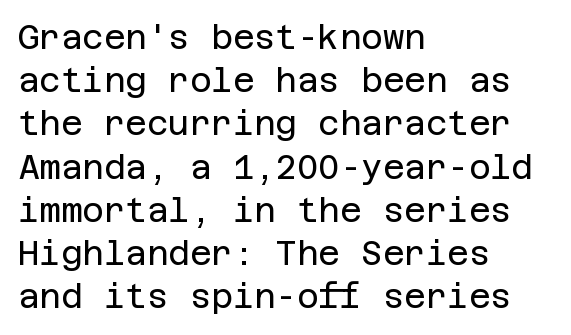
Q: Is the text bold? A: No.
Q: Is the text italic (slanted)? A: No, it is upright.
Q: Is the typeface a serif or a sans-serif typeface? A: Sans-serif.
Q: Is the text underlined? A: No.
Q: How is the paragraph aligned? A: Left-aligned.
Q: Is the spacing between letters normal or unusually wide? A: Normal.
Q: Is the spacing between lines tight, normal or loose? A: Normal.
Q: Width (condensed, normal, or wide)? A: Normal.
Q: Stroke contrast? A: Low.
Q: x-height? A: Large.
